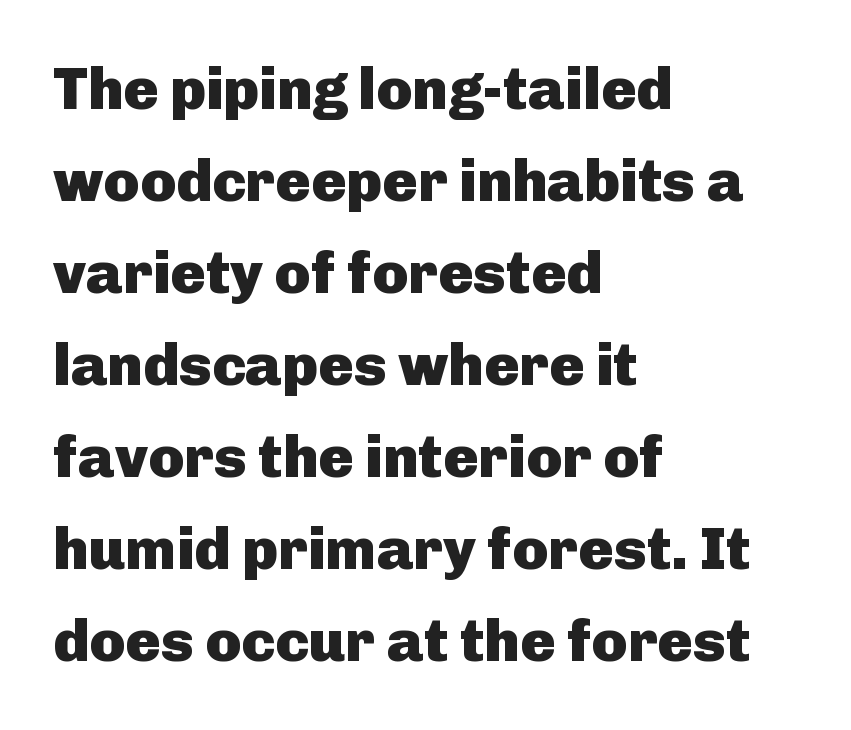
Q: Is the text bold? A: Yes.
Q: Is the text italic (slanted)? A: No, it is upright.
Q: Is the typeface a serif or a sans-serif typeface? A: Sans-serif.
Q: Is the text underlined? A: No.
Q: How is the paragraph aligned? A: Left-aligned.
Q: Is the spacing between letters normal or unusually wide? A: Normal.
Q: Is the spacing between lines tight, normal or loose? A: Normal.
Q: Width (condensed, normal, or wide)? A: Normal.
Q: Stroke contrast? A: Low.
Q: x-height? A: Medium.
Q: Monospaced? A: No.
